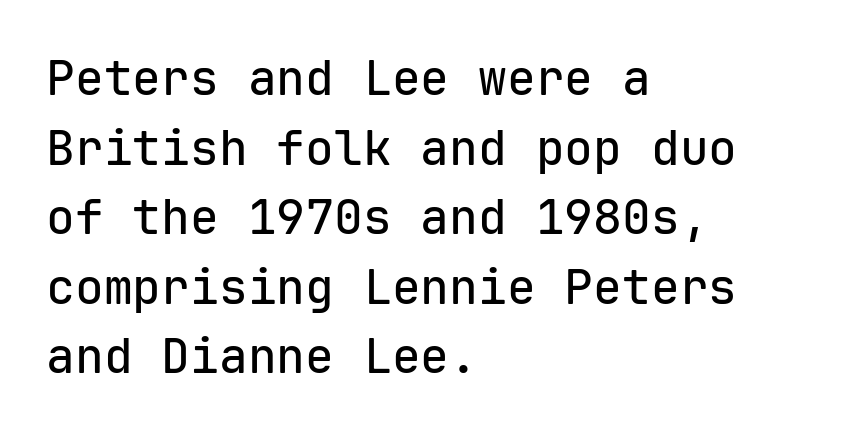
The foot of each line stays bare and open. Fixed-width glyphs throughout — classic coding-font behaviour. Unlike italic type, these characters show no tilt at all. Each line starts at the same left margin while the right side varies.
